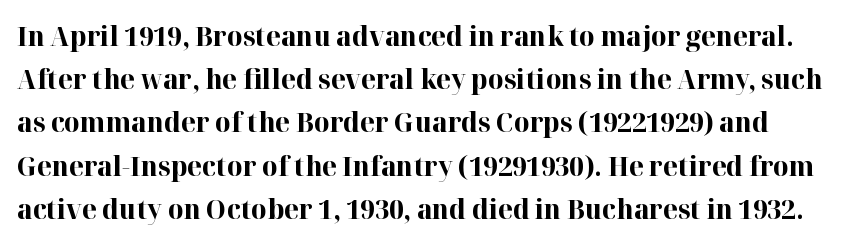
{"italic": "no", "bold": "yes", "underline": "no", "line_spacing": "normal", "line_spacing_ratio": 1.6, "letter_spacing": "normal", "letter_spacing_em": 0.0, "glyph_px": 27}
